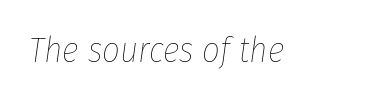
{"italic": "yes", "lean": "right", "slant_degrees": 8, "bold": "no", "weight": "thin", "width": "condensed", "stroke_contrast": "low", "x_height": "medium", "monospaced": "no", "underline": "no", "letter_spacing": "normal", "letter_spacing_em": 0.0, "glyph_px": 35}
